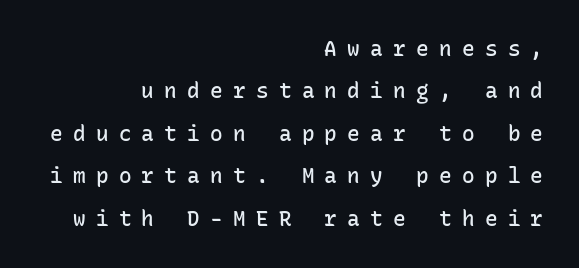
Q: Is the text bold? A: Semi-bold.
Q: Is the text italic (slanted)? A: No, it is upright.
Q: Is the text underlined? A: No.
Q: How is the paragraph aligned? A: Right-aligned.
Q: Is the spacing between letters normal or unusually wide? A: Unusually wide.
Q: Is the spacing between lines tight, normal or loose? A: Loose.
